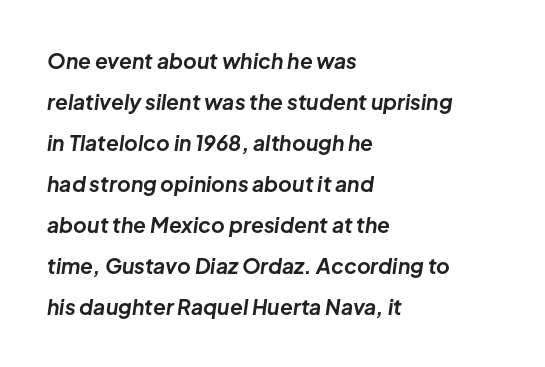
{"italic": "yes", "lean": "right", "slant_degrees": 8, "bold": "yes", "underline": "no", "align": "left", "line_spacing": "loose", "line_spacing_ratio": 1.95, "letter_spacing": "normal", "letter_spacing_em": 0.0, "glyph_px": 21}
